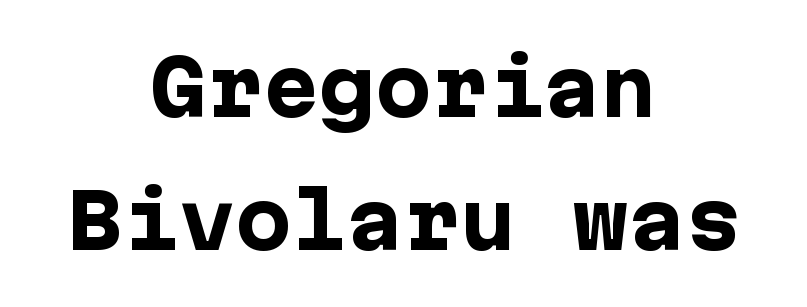
{"serif": "no", "italic": "no", "bold": "yes", "weight": "heavy", "width": "normal", "stroke_contrast": "low", "x_height": "medium", "underline": "no", "align": "center", "line_spacing_ratio": 1.77, "letter_spacing": "normal", "letter_spacing_em": 0.0, "glyph_px": 75}
